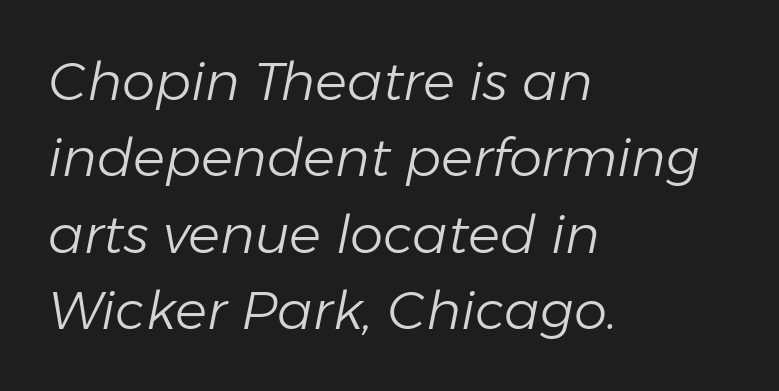
Q: Is the text bold? A: No.
Q: Is the text italic (slanted)? A: Yes, it leans right by about 11 degrees.
Q: Is the text underlined? A: No.
Q: How is the paragraph aligned? A: Left-aligned.
Q: Is the spacing between letters normal or unusually wide? A: Normal.
Q: Is the spacing between lines tight, normal or loose? A: Normal.
Q: Width (condensed, normal, or wide)? A: Normal.
Q: Stroke contrast? A: Low.
Q: x-height? A: Medium.
Q: Monospaced? A: No.
